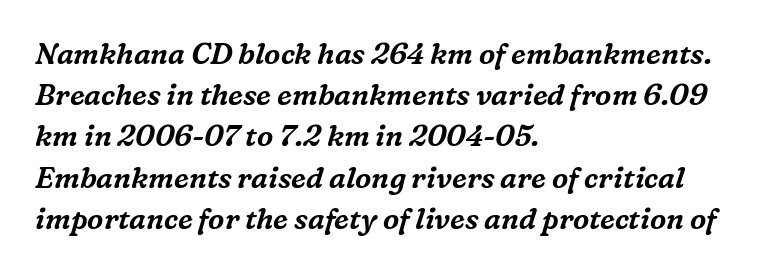
The letters sit at their default tracking, neither squeezed nor spread. The baseline area is clear. Summary of vertical rhythm: regular, with standard interline spacing. The rendering shows small feet on the letterforms — a serif design. There's an unmistakable incline to the writing here.
